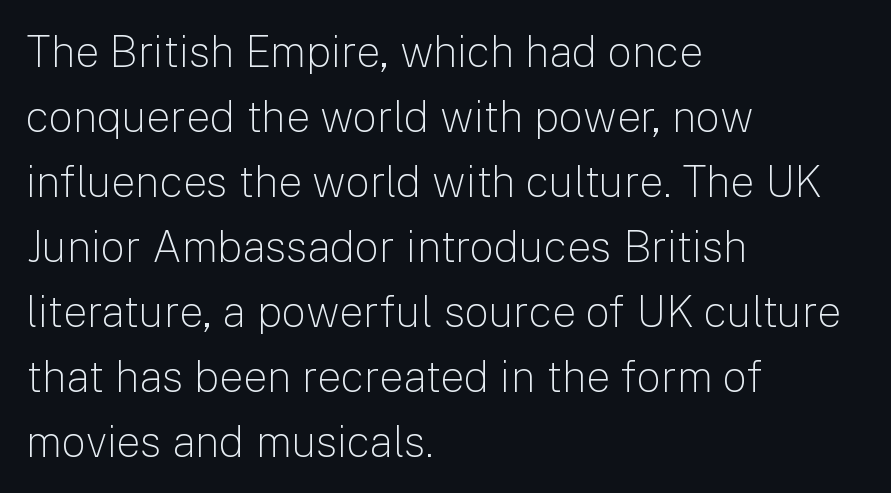
The passage shown has conventional tracking throughout. Here the designer chose a conventional face with non-uniform glyph widths. No heavy texture on the line: the type isn't bold. The lines sit at an ordinary, default distance from one another.
